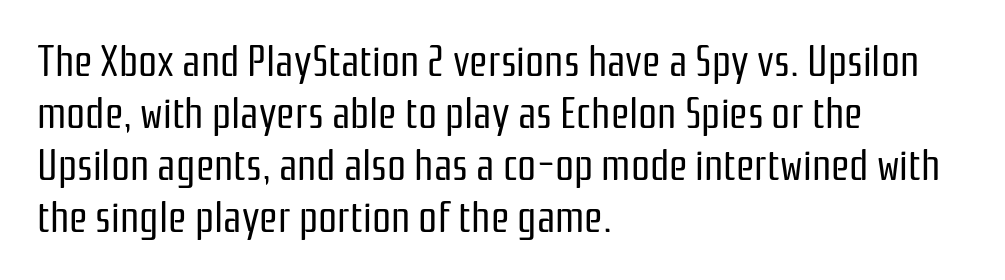
The image shows 42 px regular-weight, condensed sans-serif type, upright; set left-aligned, line spacing 1.24x, normal letter spacing, not underlined; low stroke contrast and a medium x-height.
